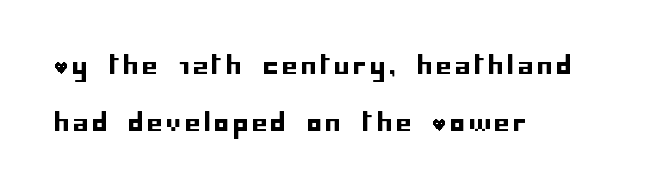
{"italic": "no", "underline": "no", "align": "left", "line_spacing": "loose", "line_spacing_ratio": 2.37, "glyph_px": 24}
